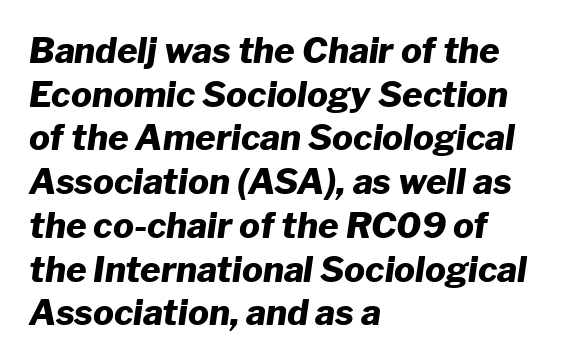
{"italic": "yes", "lean": "right", "slant_degrees": 8, "bold": "yes", "weight": "heavy", "width": "normal", "stroke_contrast": "low", "x_height": "medium", "monospaced": "no", "underline": "no", "align": "left", "line_spacing": "normal", "line_spacing_ratio": 1.25, "letter_spacing": "normal", "letter_spacing_em": 0.0, "glyph_px": 35}
